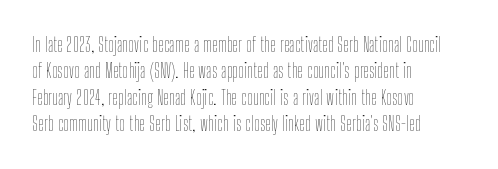
Characters remain perfectly vertical along every line. Rows of type keep a routine distance in the vertical direction. The face looks like a standard text weight, possibly lighter. Letter spacing: default. Each row of text sits above clean, open space.
